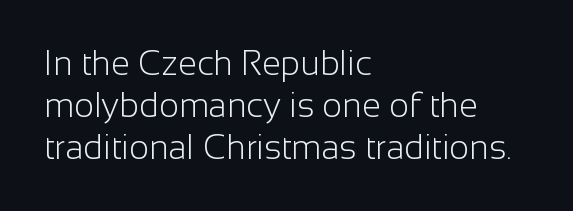
Q: Is the text bold? A: No.
Q: Is the text italic (slanted)? A: No, it is upright.
Q: Is the typeface a serif or a sans-serif typeface? A: Sans-serif.
Q: Is the text underlined? A: No.
Q: How is the paragraph aligned? A: Left-aligned.
Q: Is the spacing between letters normal or unusually wide? A: Normal.
Q: Width (condensed, normal, or wide)? A: Normal.
Q: Stroke contrast? A: Low.
Q: x-height? A: Medium.
Q: Monospaced? A: No.
